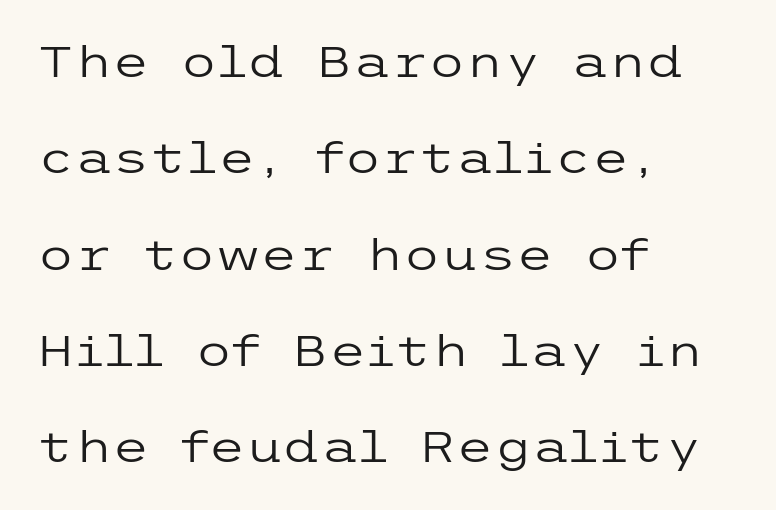
{"serif": "no", "italic": "no", "bold": "no", "weight": "regular", "width": "wide", "stroke_contrast": "low", "x_height": "medium", "underline": "no", "align": "left", "line_spacing": "loose", "line_spacing_ratio": 2.24, "letter_spacing": "normal", "letter_spacing_em": 0.0, "glyph_px": 43}
